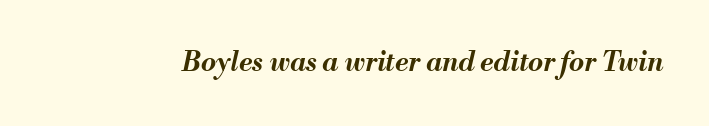
Q: Is the text bold? A: Yes.
Q: Is the text italic (slanted)? A: Yes, it leans right by about 13 degrees.
Q: Is the text underlined? A: No.
Q: Is the spacing between letters normal or unusually wide? A: Normal.
